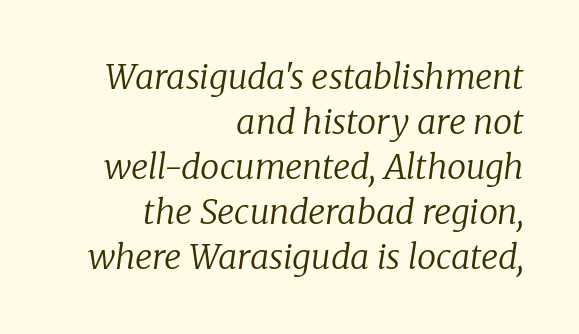
The image shows 34 px regular-weight serif type, italic (leaning right); set right-aligned, normal line spacing (1.32x), normal letter spacing, not underlined; low stroke contrast and a medium x-height.
